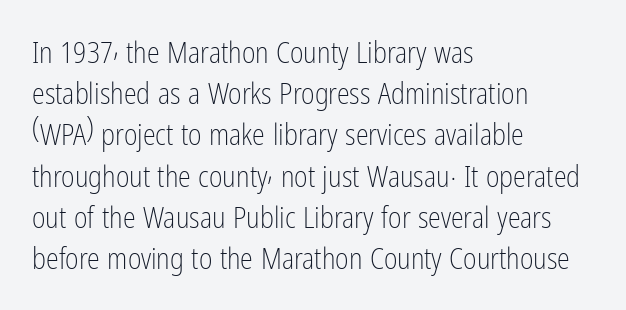
The image shows 29 px light, condensed sans-serif type, upright; set left-aligned, normal line spacing (1.42x), normal letter spacing, not underlined; low stroke contrast and a medium x-height.
